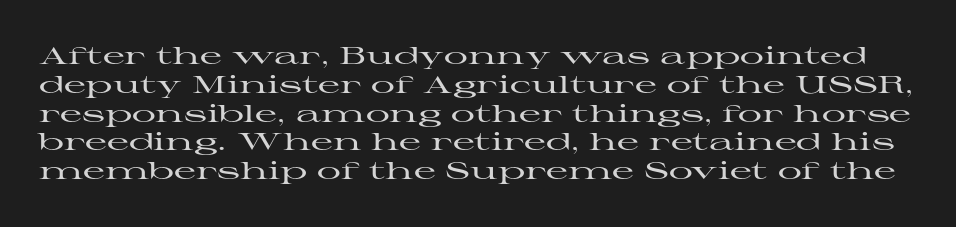
The image shows 24 px text type, upright; set line spacing 1.2x, normal letter spacing, not underlined.
